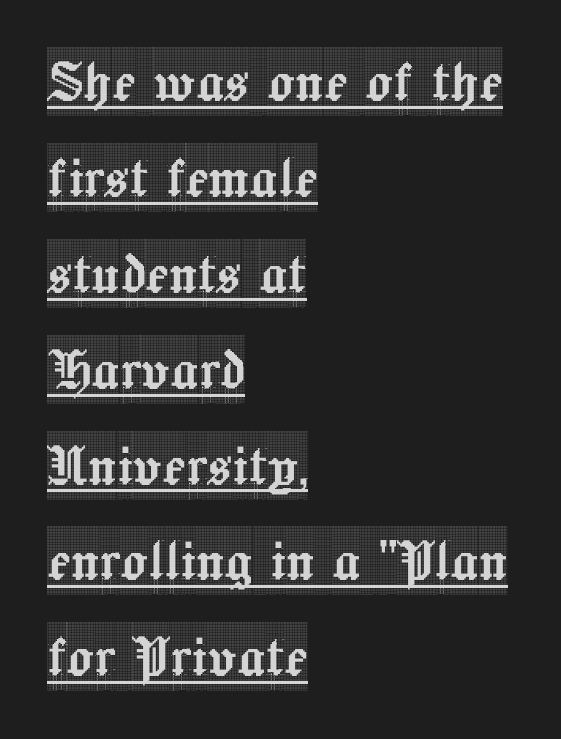
Q: Is the text italic (slanted)? A: No, it is upright.
Q: Is the typeface a serif or a sans-serif typeface? A: Serif.
Q: Is the text underlined? A: Yes.
Q: How is the paragraph aligned? A: Left-aligned.
Q: Is the spacing between letters normal or unusually wide? A: Normal.
Q: Is the spacing between lines tight, normal or loose? A: Normal.
Q: Width (condensed, normal, or wide)? A: Condensed.
Q: x-height? A: Large.
Q: Monospaced? A: No.
